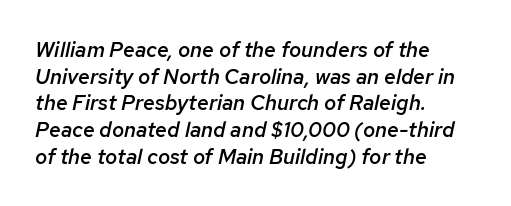
Q: Is the text bold? A: Semi-bold.
Q: Is the text italic (slanted)? A: Yes, it leans right by about 12 degrees.
Q: Is the text underlined? A: No.
Q: How is the paragraph aligned? A: Left-aligned.
Q: Is the spacing between letters normal or unusually wide? A: Normal.
Q: Is the spacing between lines tight, normal or loose? A: Normal.
